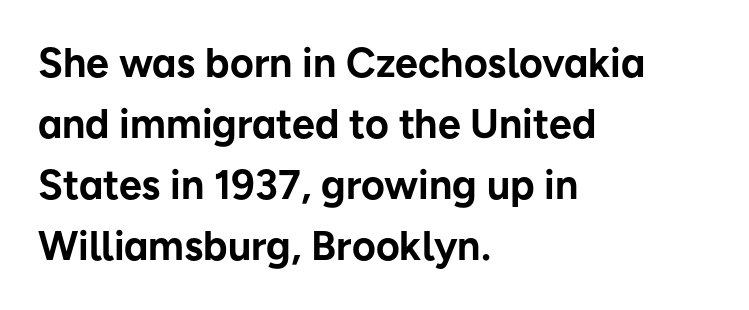
Only glyphs here, with clear space below each row. Baseline-to-baseline distance is the conventional proportion of letter height. This sample uses a sans-serif face. How heavy is the stroke? Heavy — this is a bold. Think of a printed novel: that variable character pitch is what you see here.
